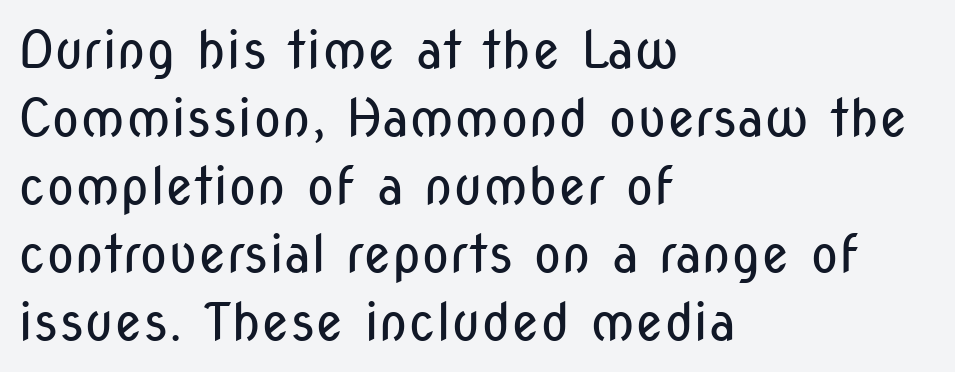
The image shows 52 px regular-weight, condensed sans-serif type, upright; set left-aligned, normal line spacing (1.31x), normal letter spacing, not underlined; low stroke contrast and a medium x-height.
